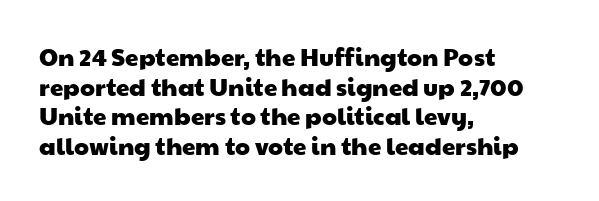
Check under the words: just untouched page. No extra tracking has been applied to these lines. Is the block centered? No — it sits flush against the left margin.
